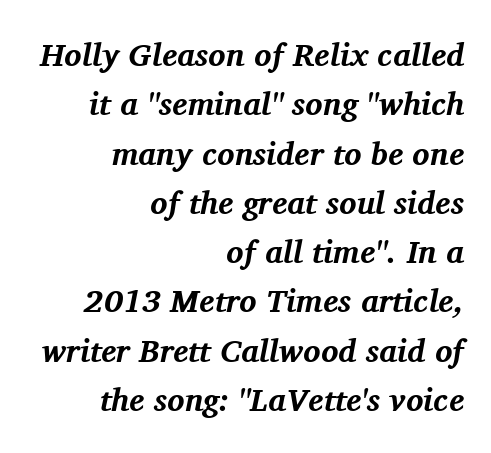
Compared with an ordinary text face, these strokes are far heavier — a full bold. Bare-footed words on every line. The gaps between neighbouring characters are ordinary and unremarkable. The paragraph has a hard right edge and a soft left edge.
